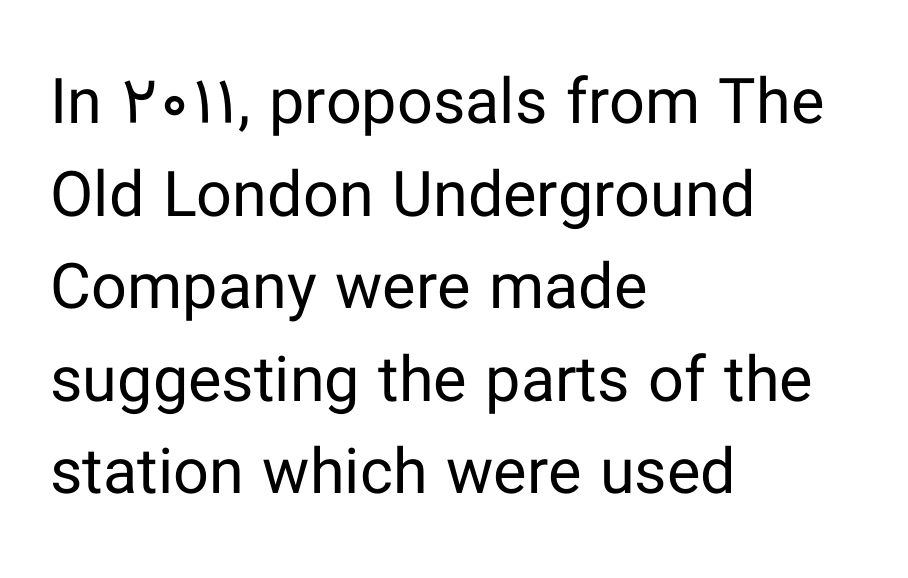
The image shows 63 px regular-weight sans-serif type, upright; set left-aligned, normal line spacing (1.47x), normal letter spacing, not underlined; low stroke contrast and a medium x-height.
